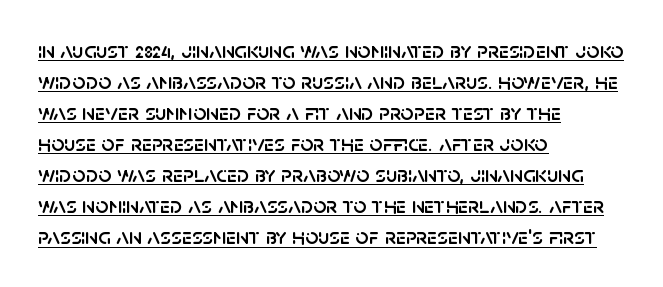
{"italic": "no", "underline": "yes", "align": "left", "line_spacing": "normal", "line_spacing_ratio": 1.35, "letter_spacing": "normal", "letter_spacing_em": 0.0, "glyph_px": 23}
